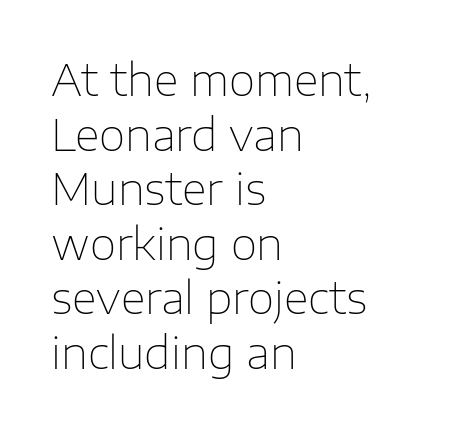
{"serif": "no", "italic": "no", "bold": "no", "weight": "thin", "width": "normal", "stroke_contrast": "low", "x_height": "medium", "monospaced": "no", "underline": "no", "align": "left", "line_spacing": "normal", "line_spacing_ratio": 1.27, "letter_spacing": "normal", "letter_spacing_em": 0.0, "glyph_px": 43}
